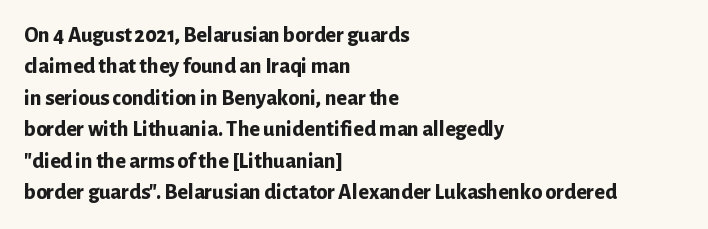
{"italic": "no", "bold": "yes", "underline": "no", "align": "left", "line_spacing": "normal", "line_spacing_ratio": 1.43, "letter_spacing": "normal", "letter_spacing_em": 0.0, "glyph_px": 22}
